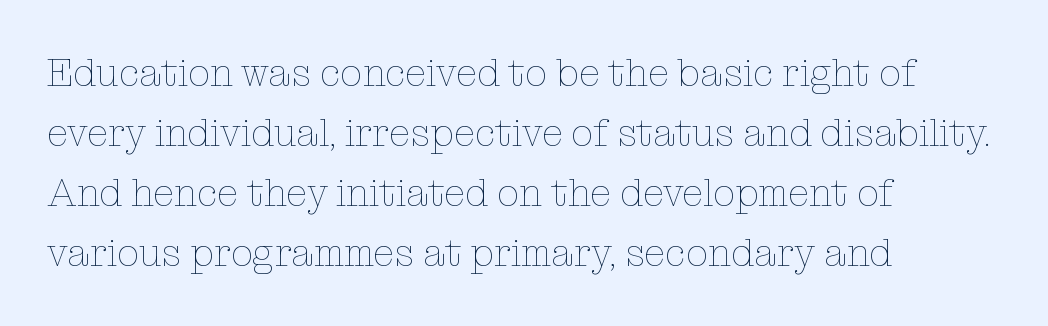
Q: Is the text bold? A: No.
Q: Is the text italic (slanted)? A: No, it is upright.
Q: Is the text underlined? A: No.
Q: How is the paragraph aligned? A: Left-aligned.
Q: Is the spacing between letters normal or unusually wide? A: Normal.
Q: Is the spacing between lines tight, normal or loose? A: Normal.
Q: Width (condensed, normal, or wide)? A: Normal.
Q: Stroke contrast? A: Low.
Q: x-height? A: Medium.
Q: Monospaced? A: No.
